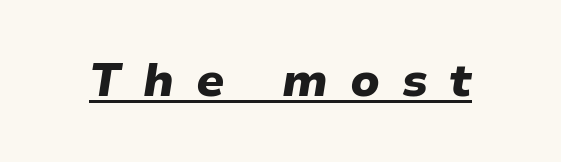
The image shows 46 px heavy type, italic (leaning right); set unusually wide letter spacing (+0.47 em), underlined; low stroke contrast and a medium x-height.
